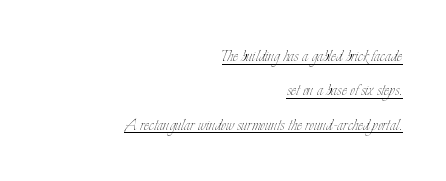
{"bold": "no", "underline": "yes", "align": "right", "line_spacing_ratio": 1.72, "letter_spacing": "normal", "letter_spacing_em": 0.0, "glyph_px": 20}
